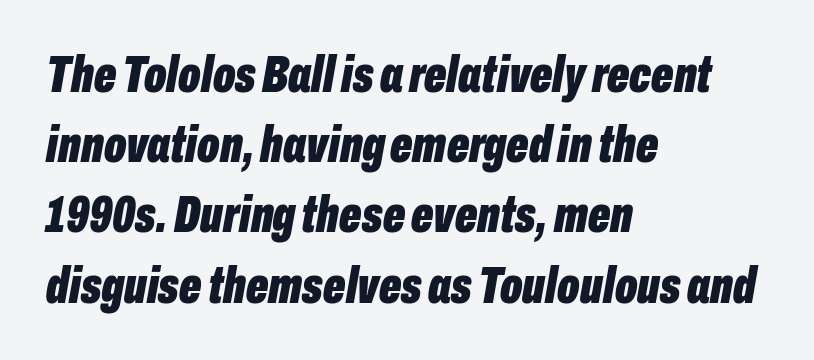
Q: Is the text bold? A: Yes.
Q: Is the text italic (slanted)? A: Yes, it leans right by about 10 degrees.
Q: Is the text underlined? A: No.
Q: How is the paragraph aligned? A: Left-aligned.
Q: Is the spacing between letters normal or unusually wide? A: Normal.
Q: Is the spacing between lines tight, normal or loose? A: Normal.
Q: Width (condensed, normal, or wide)? A: Condensed.
Q: Stroke contrast? A: Low.
Q: x-height? A: Medium.
Q: Monospaced? A: No.
